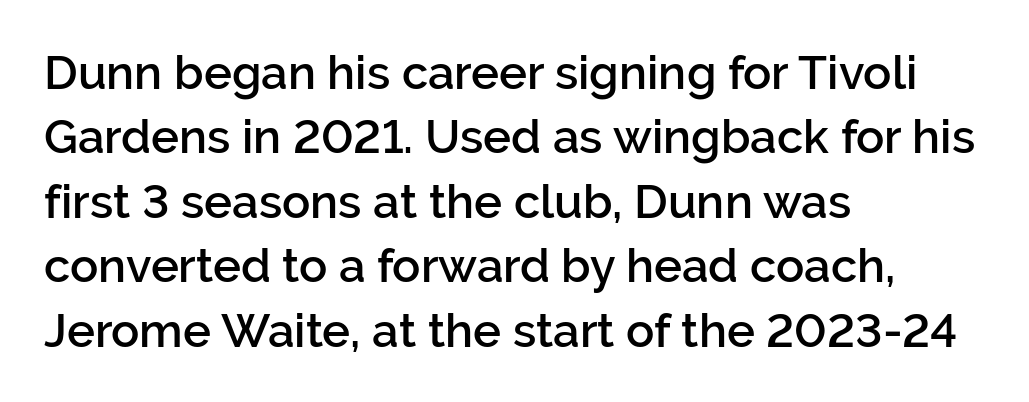
This is the in-between weight designers call semibold or demi. The compositor pushed each line to the left boundary. This rendering employs a face without finishing strokes, i.e., a sans-serif. Honestly, there is no underline to notice here at all. The letterforms sit shoulder to shoulder at normal distance. Do the letters lean? They stand straight.
